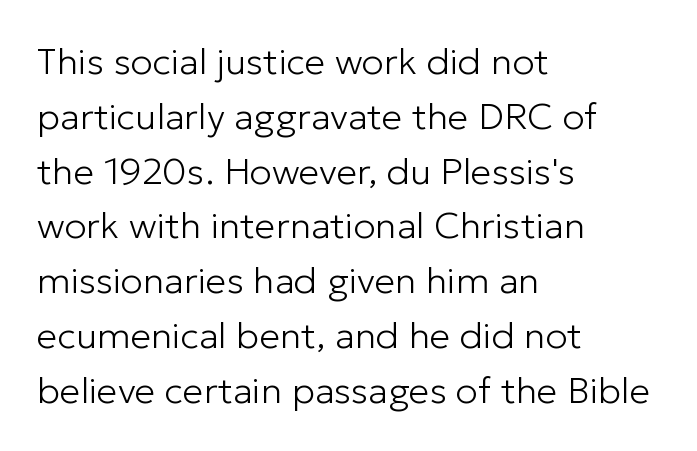
The face used here is proportionally spaced, like ordinary book or web type. Stem width sits at or under what a default text font uses. The passage is arranged the way most books set body copy — flush left. To sum up the face: it is a sans, with no serifs. Glance below the letters and you will spot only blank space. One glance says typical: line gaps are just what's usual.
